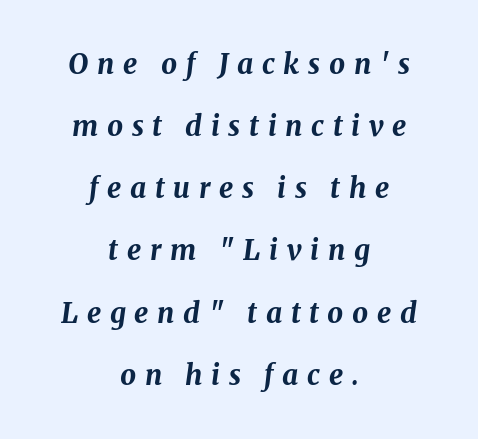
{"italic": "yes", "lean": "right", "slant_degrees": 8, "bold": "yes", "weight": "bold", "width": "normal", "stroke_contrast": "medium", "x_height": "medium", "monospaced": "no", "underline": "no", "align": "center", "line_spacing": "loose", "line_spacing_ratio": 2.22, "letter_spacing": "wide", "letter_spacing_em": 0.31, "glyph_px": 28}
